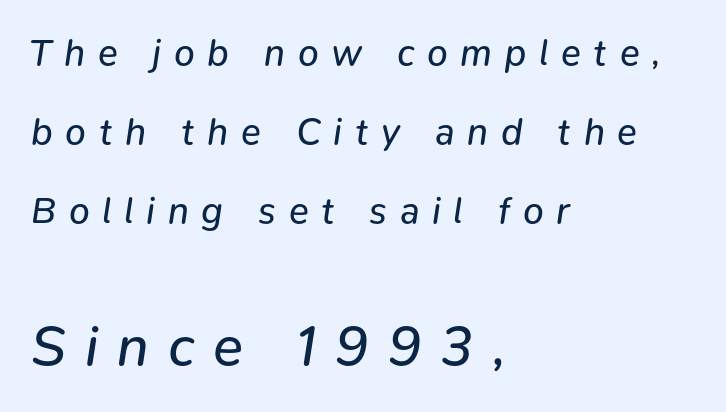
Q: Is the text bold? A: No.
Q: Is the text italic (slanted)? A: Yes, it leans right by about 9 degrees.
Q: Is the text underlined? A: No.
Q: How is the paragraph aligned? A: Left-aligned.
Q: Is the spacing between letters normal or unusually wide? A: Unusually wide.
Q: Is the spacing between lines tight, normal or loose? A: Loose.
Q: Which block of text is set in a larger size, the first (top) or the second (bottom)? A: The second (bottom) one.
Q: Width (condensed, normal, or wide)? A: Normal.
Q: Stroke contrast? A: Low.
Q: x-height? A: Medium.
Q: Monospaced? A: No.
